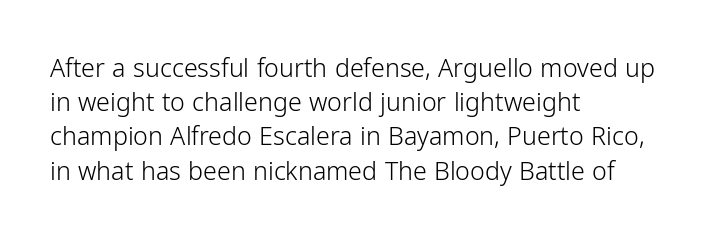
Q: Is the text bold? A: No.
Q: Is the text italic (slanted)? A: No, it is upright.
Q: Is the text underlined? A: No.
Q: How is the paragraph aligned? A: Left-aligned.
Q: Is the spacing between letters normal or unusually wide? A: Normal.
Q: Is the spacing between lines tight, normal or loose? A: Normal.
